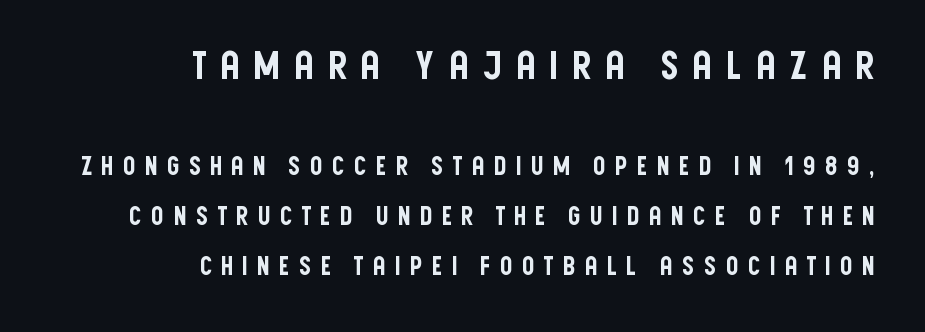
{"serif": "no", "italic": "no", "width": "condensed", "stroke_contrast": "low", "x_height": "large", "monospaced": "no", "underline": "no", "align": "right", "line_spacing": "loose", "line_spacing_ratio": 1.99, "letter_spacing": "wide", "letter_spacing_em": 0.34, "larger_block": "first", "size_ratio": 1.52, "glyph_px": 38}
